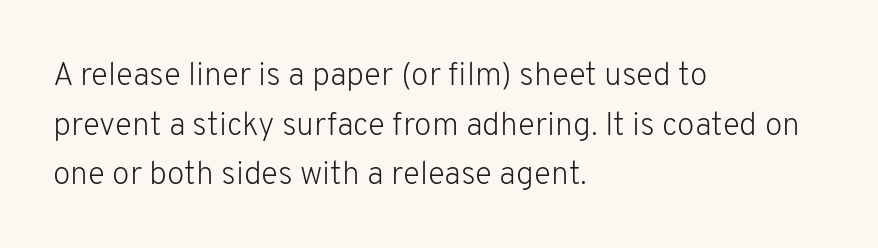
Does the type have serifs? No, each stem ends abruptly. Stroke thickness stays within the range of a standard reading face or lighter. Spacing verdict: proportional, widths tailored to each character. Rule under the text: the space is simply empty.
